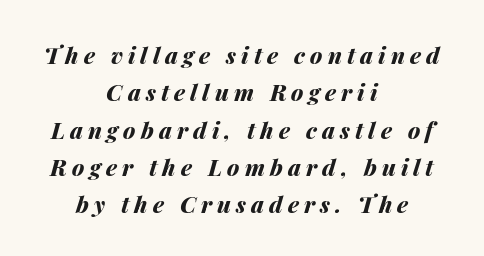
The sample has been set heavy, in full bold. Letters rest on an invisible, unmarked baseline. Characters are canted at an angle relative to the baseline's perpendicular. Visually the block forms a symmetrical silhouette, jagged on both flanks.
